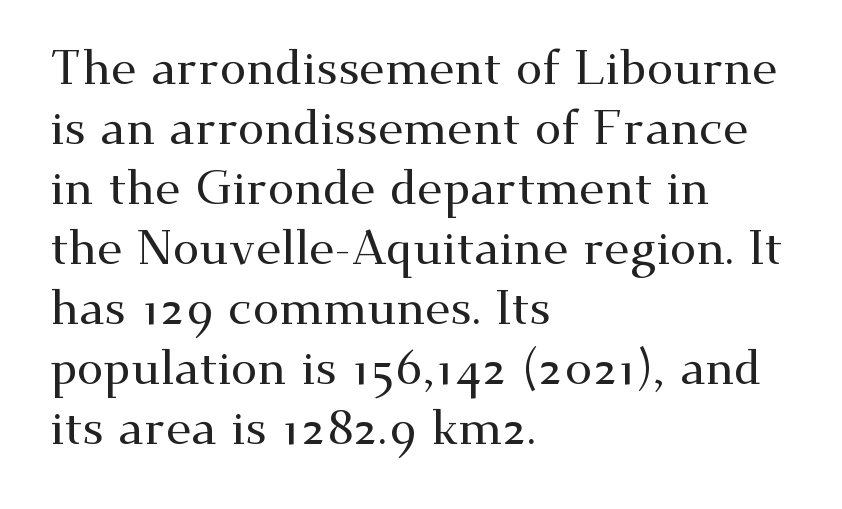
Q: Is the text italic (slanted)? A: No, it is upright.
Q: Is the typeface a serif or a sans-serif typeface? A: Serif.
Q: Is the text underlined? A: No.
Q: How is the paragraph aligned? A: Left-aligned.
Q: Is the spacing between letters normal or unusually wide? A: Normal.
Q: Is the spacing between lines tight, normal or loose? A: Normal.
Q: Width (condensed, normal, or wide)? A: Wide.
Q: Stroke contrast? A: Medium.
Q: x-height? A: Small.
Q: Monospaced? A: No.
